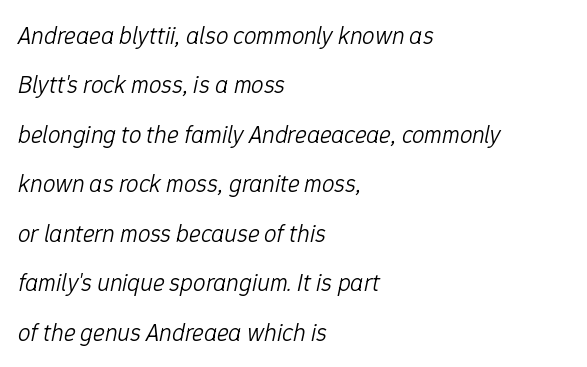
The image shows 25 px text type, italic (leaning right); set left-aligned, loose line spacing (1.98x), normal letter spacing, not underlined.
